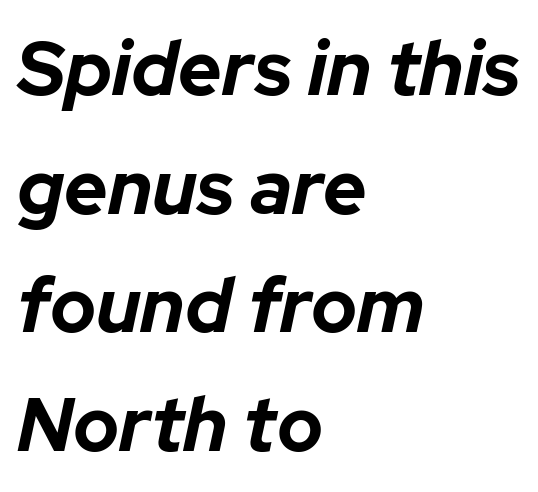
How are the letters spaced? Ordinarily, with no added tracking. Compared with a centered layout, this one pins lines to the left instead. The font's italic variant was chosen for this text. Emphasis by weight is at full strength: bold. Descender tails drop into unmarked territory.
